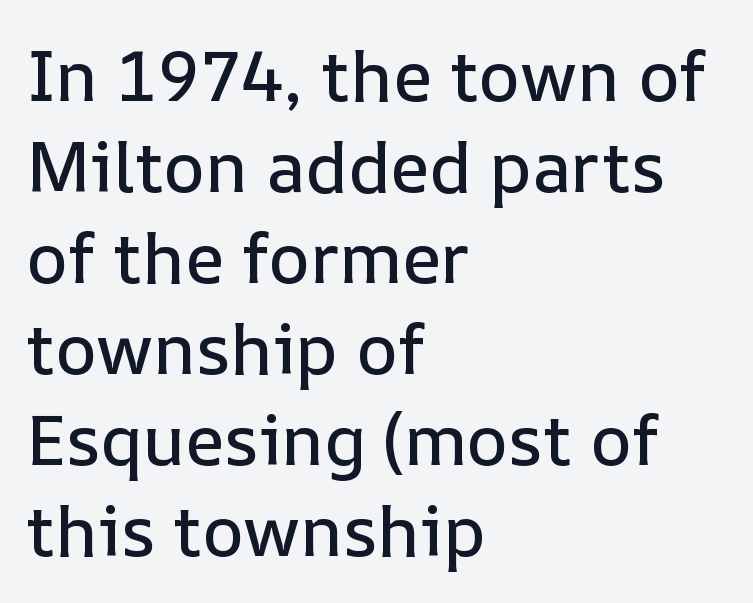
The image shows 70 px text type, upright; set left-aligned, normal line spacing (1.3x), normal letter spacing, not underlined; low stroke contrast and a medium x-height.
